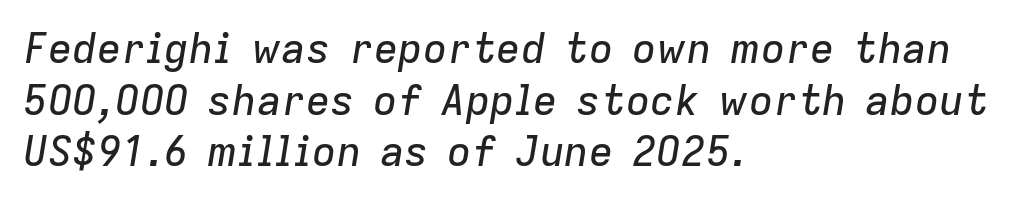
{"italic": "yes", "lean": "right", "slant_degrees": 9, "width": "normal", "stroke_contrast": "low", "x_height": "medium", "monospaced": "no", "underline": "no", "align": "left", "line_spacing": "normal", "line_spacing_ratio": 1.26, "letter_spacing": "normal", "letter_spacing_em": 0.0, "glyph_px": 41}
